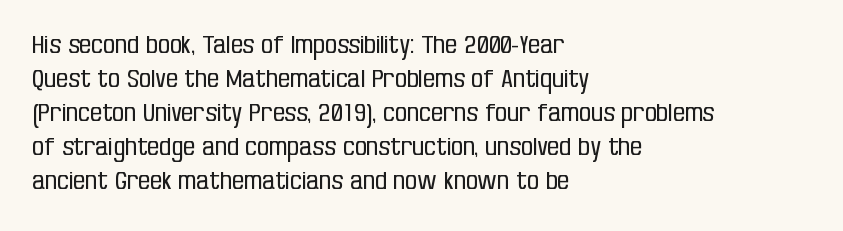
Just letters on the line, the space beneath them empty. The lines sit at an ordinary, default distance from one another. Reading down the block, your eye returns to a fixed left position each line. Think standard paragraph weight, or any step lighter than that.
